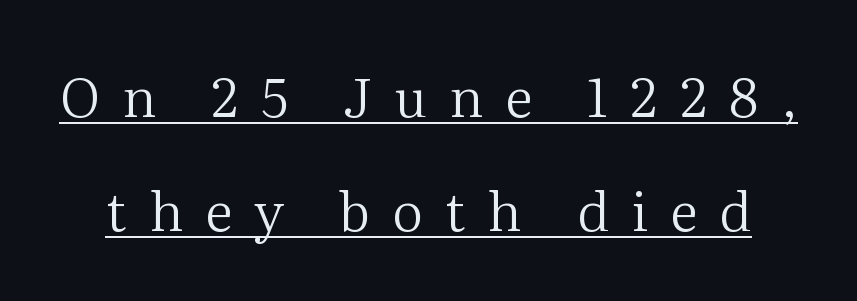
The image shows 54 px regular-weight serif type, upright; set loose line spacing (2.11x), unusually wide letter spacing (+0.41 em), underlined; medium stroke contrast and a medium x-height.
